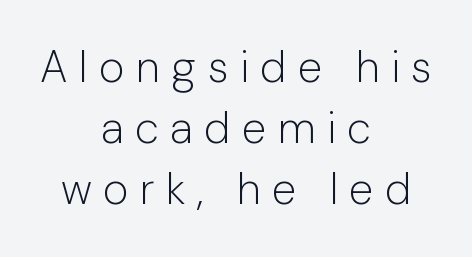
In CSS terms this would be text-align: center. The words here are not underlined. How would I describe the line gaps? Plain and ordinary. Bold? No — there's no thickening of the strokes. The passage shown has open, widely tracked lettering throughout.
